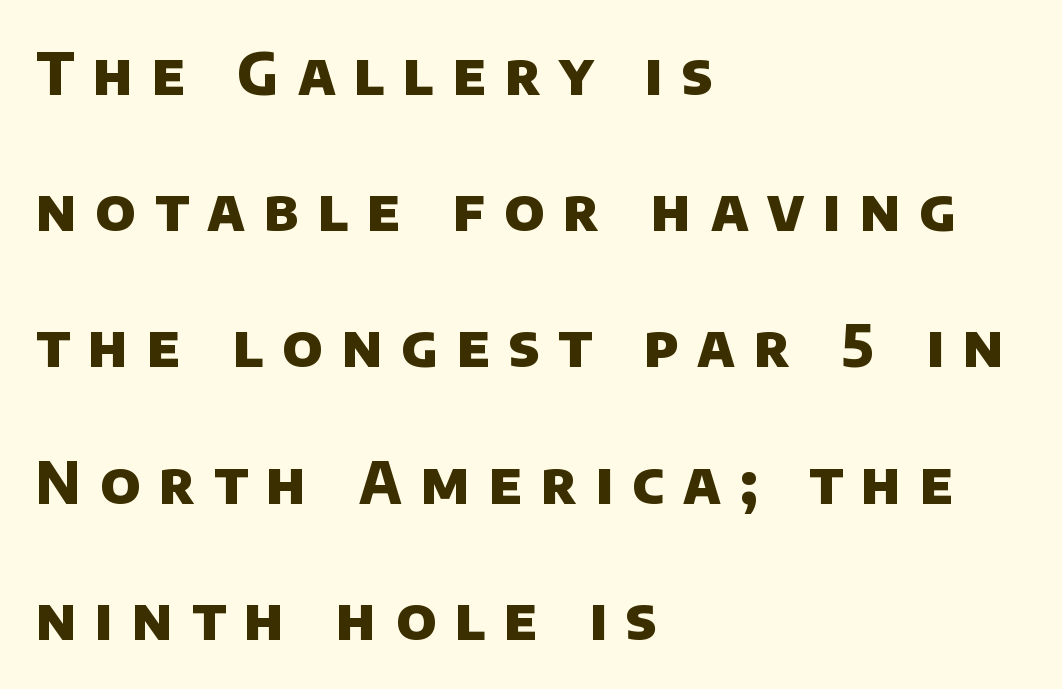
Line spacing here is loose. Look at the bottom of the vertical strokes: they stop flat, with no serifs. The letters advance in unequal steps, a hallmark of proportional type. Each line starts at the same left margin while the right side varies.
